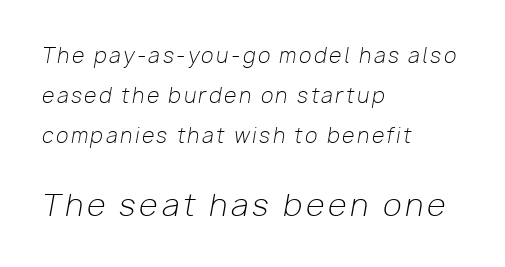
{"italic": "yes", "lean": "right", "slant_degrees": 10, "bold": "no", "weight": "light", "width": "normal", "stroke_contrast": "low", "x_height": "medium", "monospaced": "no", "underline": "no", "align": "left", "line_spacing": "loose", "line_spacing_ratio": 1.99, "larger_block": "second", "size_ratio": 1.5, "glyph_px": 30}
